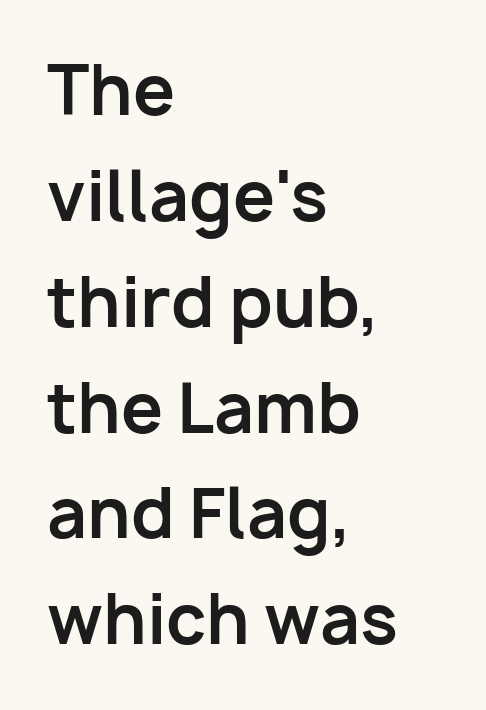
A typesetter would call this leading conventional body-copy spacing. The face used here is proportionally spaced, like ordinary book or web type. Descender tails drop into unmarked territory. Compared with a centered layout, this one pins lines to the left instead.
